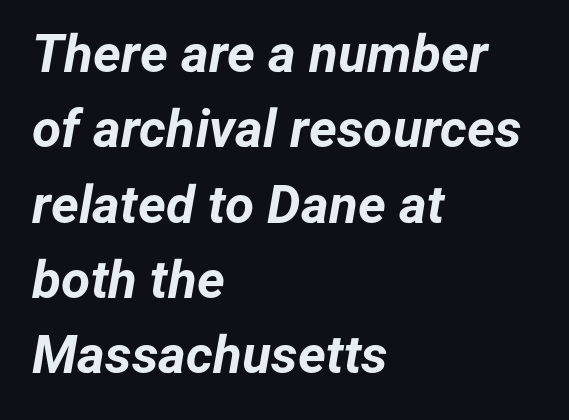
No extra tracking has been applied to these lines. It's the slanting kind of type. Spacing verdict: proportional, widths tailored to each character. The paragraph has a hard left edge and a soft right edge.
